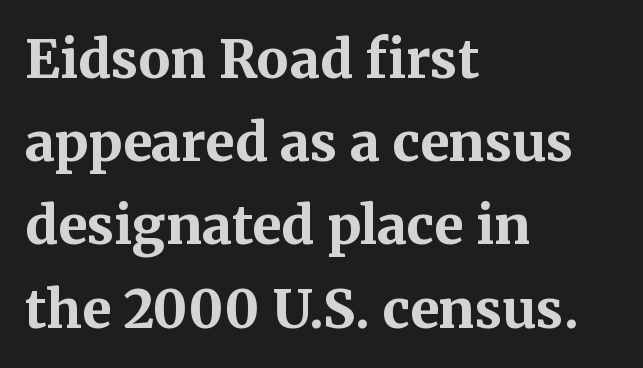
The image shows 53 px bold serif type, upright; set left-aligned, normal line spacing (1.57x), normal letter spacing, not underlined; medium stroke contrast and a medium x-height.
